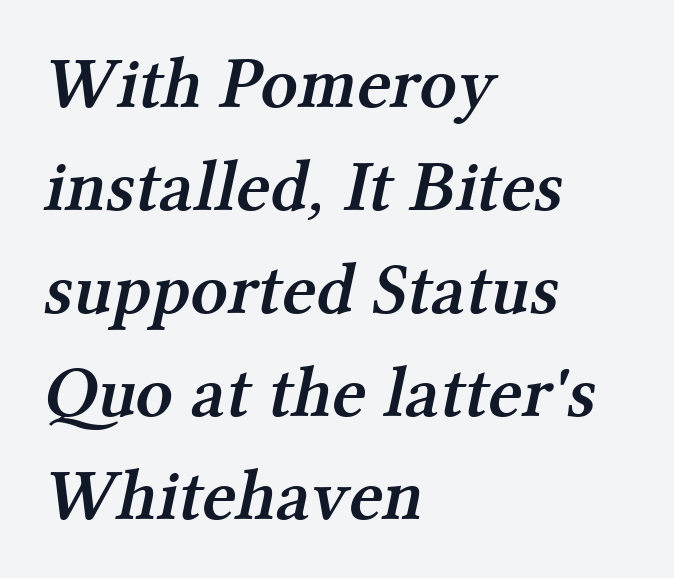
{"serif": "yes", "bold": "semi", "weight": "semibold", "width": "normal", "stroke_contrast": "medium", "x_height": "medium", "monospaced": "no", "underline": "no", "align": "left", "line_spacing": "normal", "line_spacing_ratio": 1.41, "letter_spacing": "normal", "letter_spacing_em": 0.0, "glyph_px": 73}
